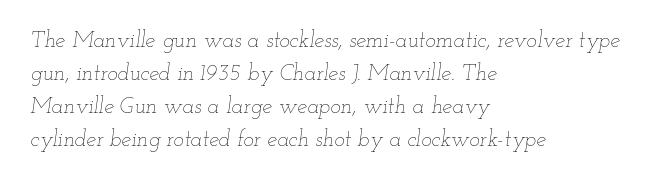
Any mark beneath the type? The region is blank. Italic? Definitely — the glyphs are oblique. Ink coverage per letter is moderate at most. The rendering uses a moderate line-height, typical for paragraphs. Where is the straight margin? On the left. The rendering keeps characters at their native spacing.
